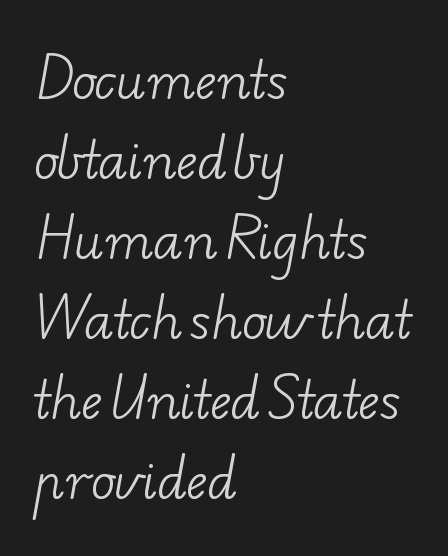
Q: Is the text bold? A: No.
Q: Is the typeface a serif or a sans-serif typeface? A: Serif.
Q: Is the text underlined? A: No.
Q: How is the paragraph aligned? A: Left-aligned.
Q: Is the spacing between letters normal or unusually wide? A: Normal.
Q: Is the spacing between lines tight, normal or loose? A: Normal.
Q: Width (condensed, normal, or wide)? A: Wide.
Q: Stroke contrast? A: Low.
Q: x-height? A: Small.
Q: Monospaced? A: No.
